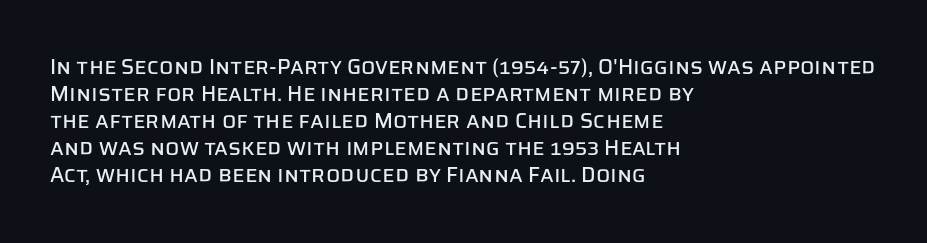
The letters stand straight up with perfectly vertical stems. Tracking here is standard; glyphs follow each other at the usual distance. Whoever set this chose a conventional vertical rhythm. The paragraph has a hard left edge and a soft right edge. Has an underline been added? It has not.
